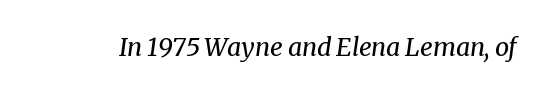
{"italic": "yes", "lean": "right", "slant_degrees": 8, "bold": "no", "underline": "no", "letter_spacing": "normal", "letter_spacing_em": 0.0, "glyph_px": 25}
